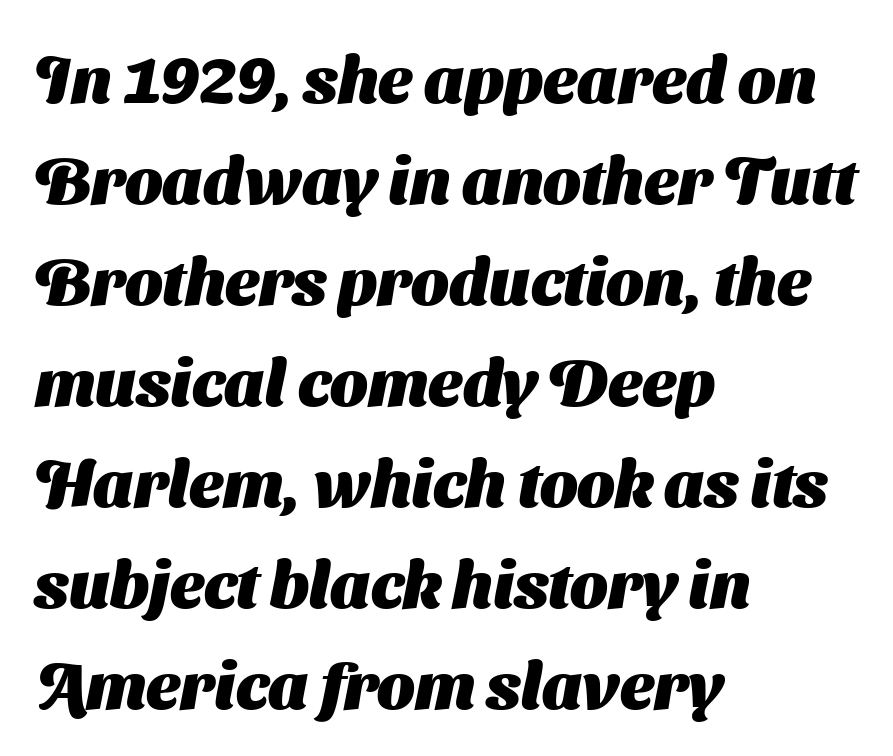
The image shows 66 px heavy sans-serif type; set left-aligned, normal line spacing (1.53x), normal letter spacing, not underlined; medium stroke contrast and a medium x-height.
